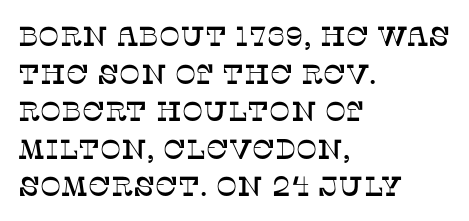
The image shows 28 px serif type, upright; set left-aligned, normal line spacing (1.34x), normal letter spacing, not underlined; low stroke contrast and a large x-height.
